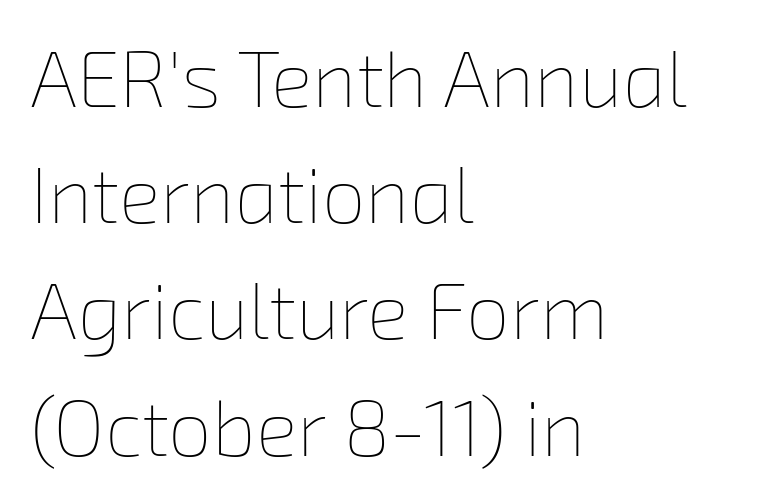
Q: Is the text bold? A: No.
Q: Is the text underlined? A: No.
Q: How is the paragraph aligned? A: Left-aligned.
Q: Is the spacing between letters normal or unusually wide? A: Normal.
Q: Is the spacing between lines tight, normal or loose? A: Normal.
Q: Width (condensed, normal, or wide)? A: Normal.
Q: Stroke contrast? A: Low.
Q: x-height? A: Medium.
Q: Monospaced? A: No.
